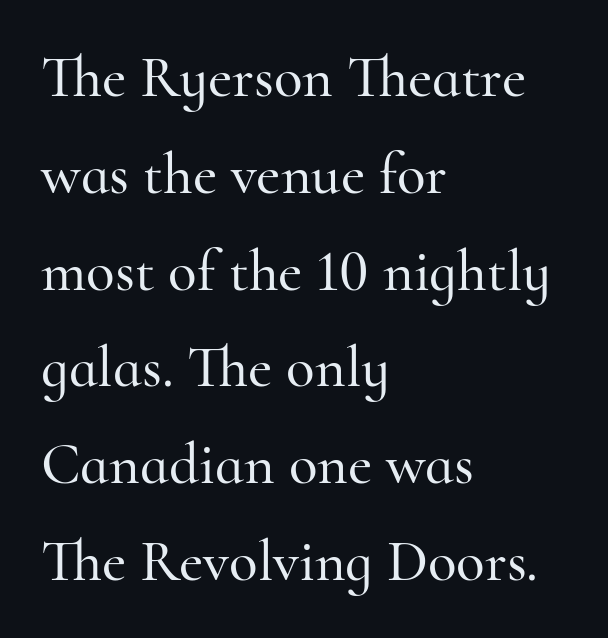
The image shows 59 px serif type, upright; set left-aligned, normal line spacing (1.64x), normal letter spacing, not underlined; high stroke contrast and a small x-height.
